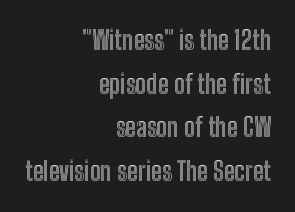
{"italic": "no", "underline": "no", "align": "right", "line_spacing": "normal", "line_spacing_ratio": 1.68, "letter_spacing": "normal", "letter_spacing_em": 0.0, "glyph_px": 26}
